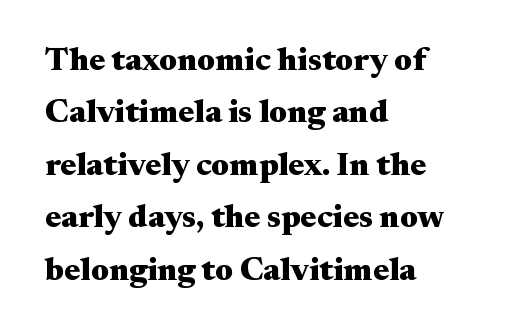
Default kerning and tracking; the words read as compact shapes. Each line starts at the same left margin while the right side varies. Posture: upright roman. Note the varied advance widths — an 'i' is clearly narrower than an 'm'. Vertical spacing — default.
